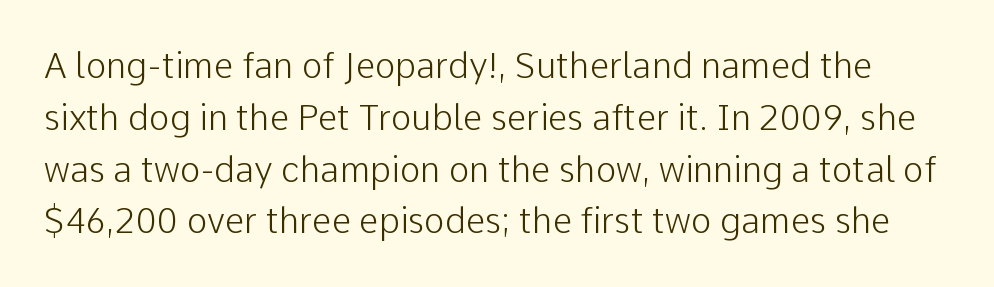
{"serif": "no", "italic": "no", "bold": "no", "weight": "light", "width": "normal", "stroke_contrast": "low", "x_height": "medium", "monospaced": "no", "underline": "no", "line_spacing": "normal", "line_spacing_ratio": 1.48, "letter_spacing": "normal", "letter_spacing_em": 0.0, "glyph_px": 35}
